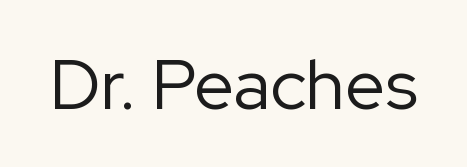
The image shows 71 px regular-weight sans-serif type, upright; set normal letter spacing, not underlined; low stroke contrast and a medium x-height.
